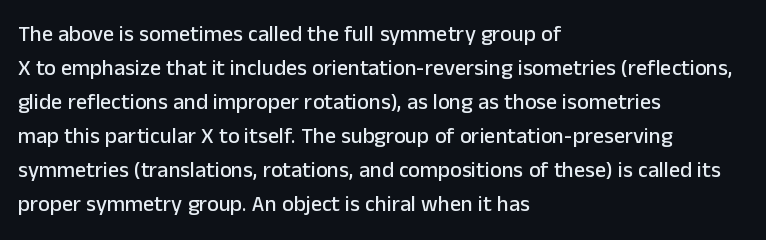
{"italic": "no", "underline": "no", "align": "left", "line_spacing": "normal", "line_spacing_ratio": 1.55, "letter_spacing": "normal", "letter_spacing_em": 0.0, "glyph_px": 22}
